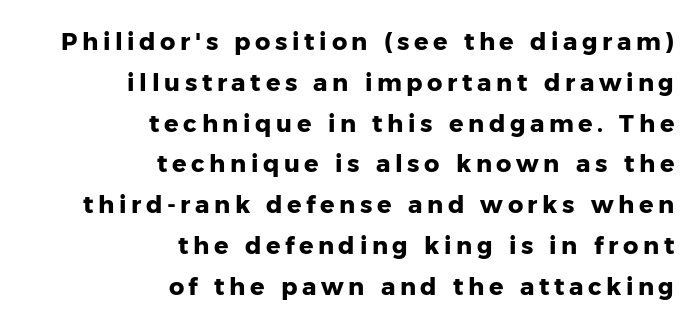
Nope, not italic — everything's standing straight. A dark, heavy texture on the line: the type is bold. These lines are set flush right with a ragged left edge. Successive baselines arrive at the customary interval.
